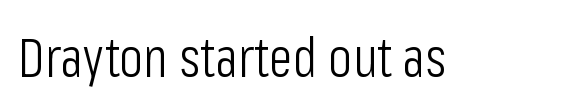
Q: Is the text bold? A: No.
Q: Is the text italic (slanted)? A: No, it is upright.
Q: Is the typeface a serif or a sans-serif typeface? A: Sans-serif.
Q: Is the text underlined? A: No.
Q: Is the spacing between letters normal or unusually wide? A: Normal.
Q: Width (condensed, normal, or wide)? A: Condensed.
Q: Stroke contrast? A: Low.
Q: x-height? A: Medium.
Q: Monospaced? A: No.
